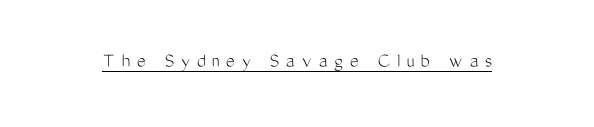
{"italic": "no", "bold": "no", "underline": "yes", "letter_spacing": "wide", "letter_spacing_em": 0.32, "glyph_px": 21}
